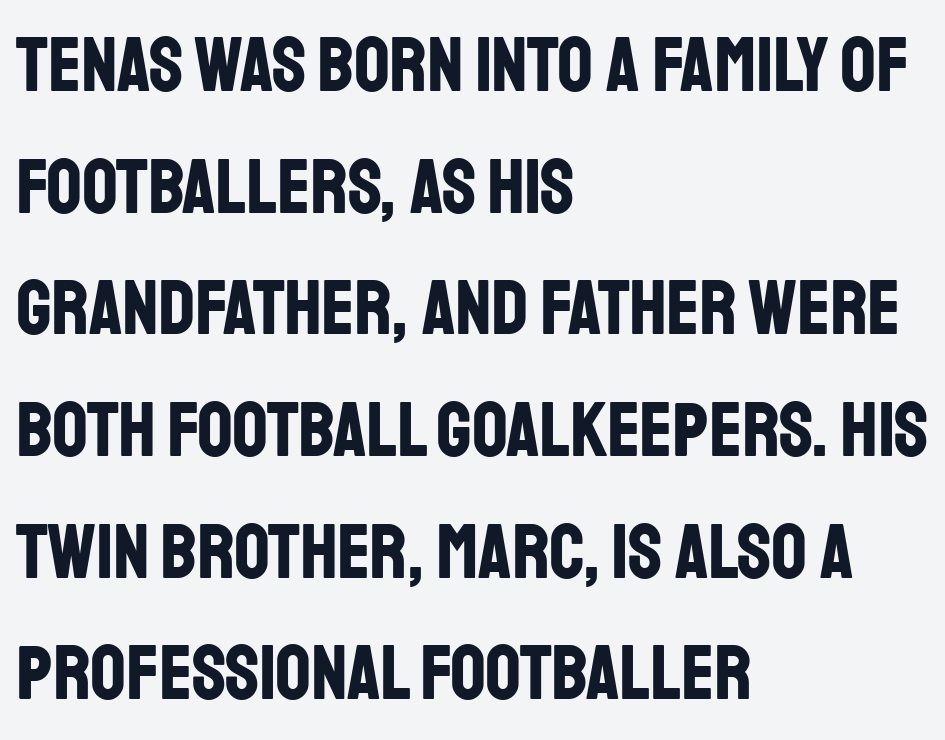
If you drew a line through each stem, it would be perfectly vertical. Compared with typical body copy, the letter spacing here is the same. The characters display no serif detailing; their extremities are plain. Anything drawn beneath the words? Only blank space. Horizontal alignment here is leftward, the default for most running prose.
